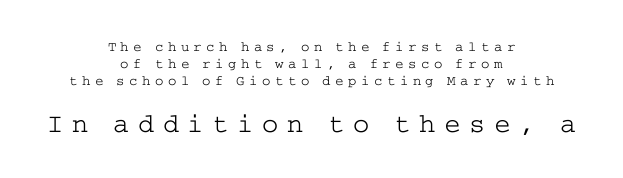
{"italic": "no", "bold": "no", "underline": "no", "align": "center", "line_spacing_ratio": 1.22, "letter_spacing": "wide", "letter_spacing_em": 0.32, "larger_block": "second", "size_ratio": 1.93, "glyph_px": 27}
